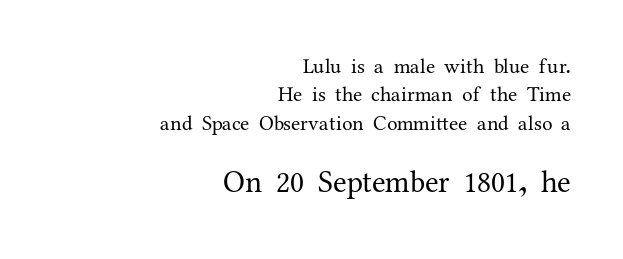
The image shows 31 px regular-weight serif type, upright; set right-aligned, normal line spacing (1.35x), normal letter spacing, not underlined; the second (bottom) block is 1.48x larger; medium stroke contrast and a medium x-height.
